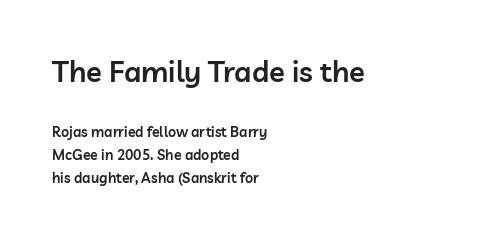
Q: Is the text bold? A: Semi-bold.
Q: Is the text italic (slanted)? A: No, it is upright.
Q: Is the typeface a serif or a sans-serif typeface? A: Sans-serif.
Q: Is the text underlined? A: No.
Q: How is the paragraph aligned? A: Left-aligned.
Q: Is the spacing between letters normal or unusually wide? A: Normal.
Q: Is the spacing between lines tight, normal or loose? A: Normal.
Q: Which block of text is set in a larger size, the first (top) or the second (bottom)? A: The first (top) one.
Q: Width (condensed, normal, or wide)? A: Normal.
Q: Stroke contrast? A: Low.
Q: x-height? A: Medium.
Q: Monospaced? A: No.
